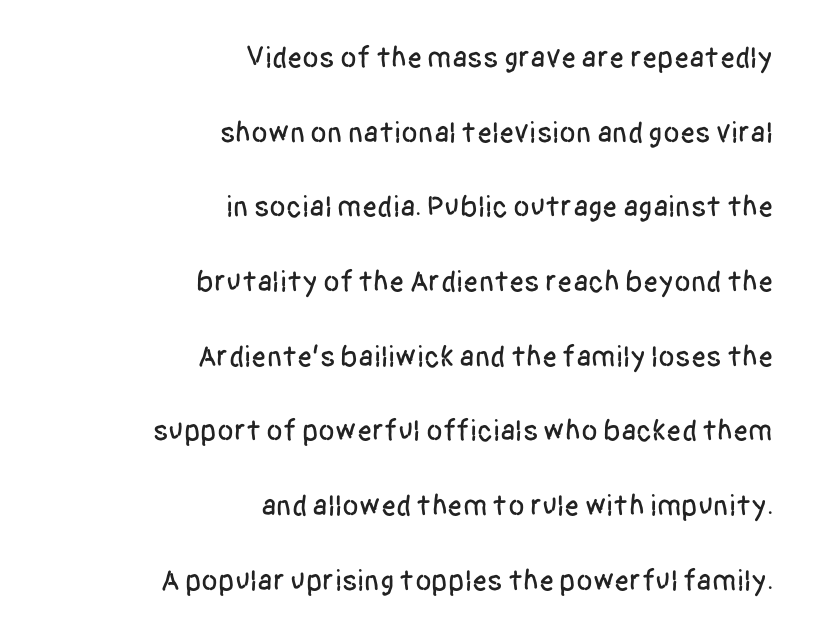
{"serif": "no", "italic": "no", "width": "condensed", "stroke_contrast": "low", "x_height": "large", "monospaced": "no", "underline": "no", "align": "right", "line_spacing": "loose", "line_spacing_ratio": 2.49, "letter_spacing": "normal", "letter_spacing_em": 0.0, "glyph_px": 30}
